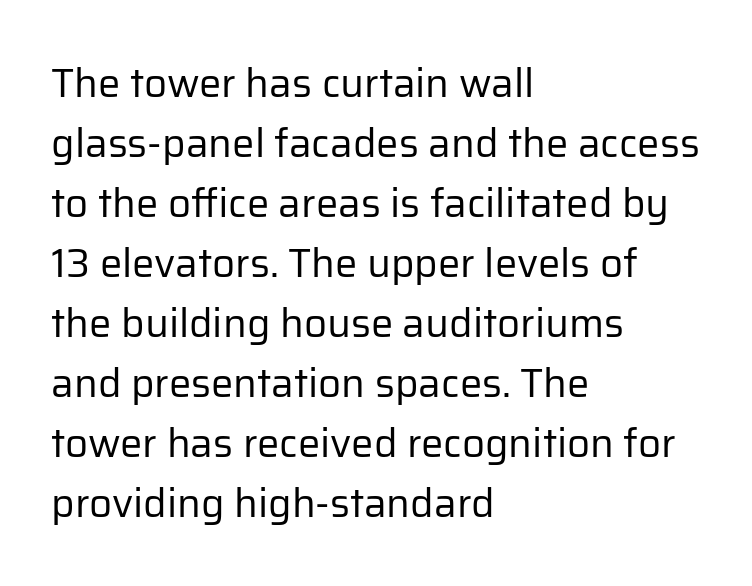
{"serif": "no", "italic": "no", "bold": "no", "weight": "regular", "width": "normal", "stroke_contrast": "low", "x_height": "medium", "monospaced": "no", "underline": "no", "align": "left", "line_spacing": "normal", "line_spacing_ratio": 1.5, "letter_spacing": "normal", "letter_spacing_em": 0.0, "glyph_px": 40}
